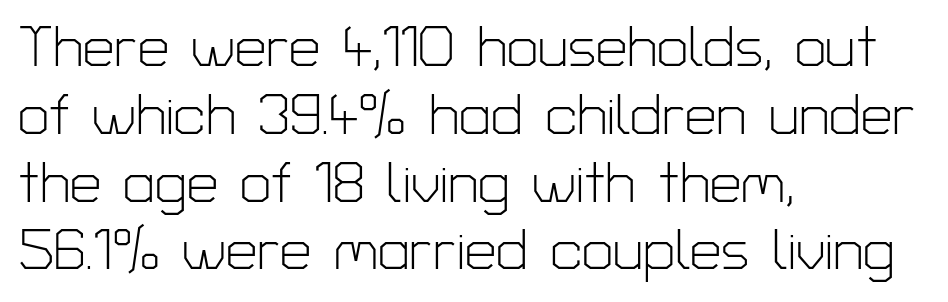
This sample is left-justified, so line endings fall wherever the words run out. Nobody drew a line under any word here. Posture: vertical. Heft: none added — not bold.
